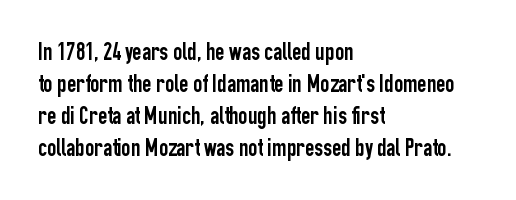
The image shows 25 px text type, upright; set left-aligned, normal line spacing (1.28x), normal letter spacing, not underlined.
